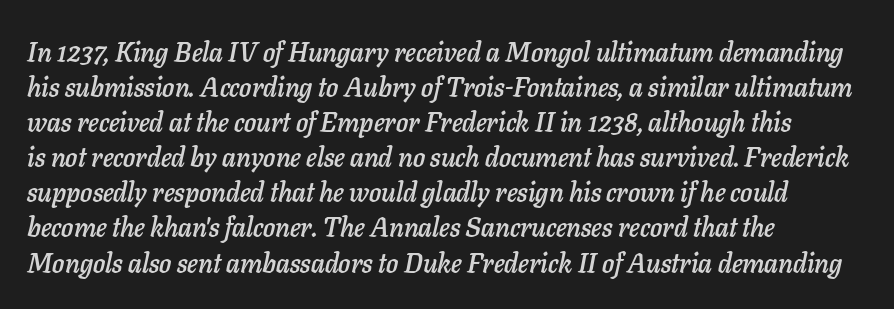
Q: Is the text italic (slanted)? A: Yes, it leans right by about 11 degrees.
Q: Is the text underlined? A: No.
Q: How is the paragraph aligned? A: Left-aligned.
Q: Is the spacing between letters normal or unusually wide? A: Normal.
Q: Is the spacing between lines tight, normal or loose? A: Normal.
